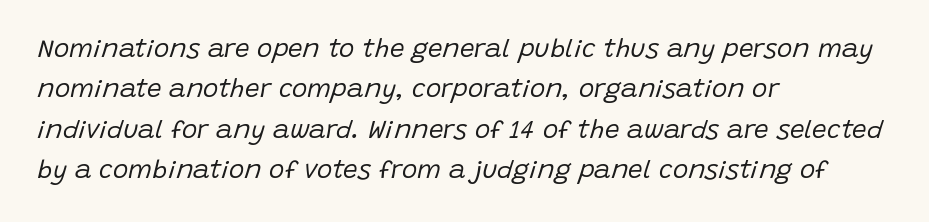
The image shows 26 px text type, italic (leaning right); set left-aligned, normal line spacing (1.55x), normal letter spacing, not underlined.
